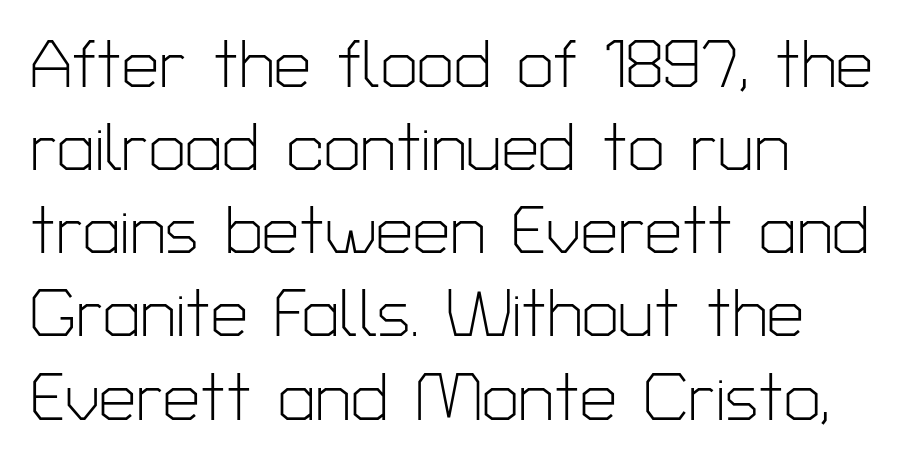
The image shows 66 px light sans-serif type, upright; set left-aligned, normal line spacing (1.26x), normal letter spacing, not underlined; low stroke contrast and a medium x-height.
